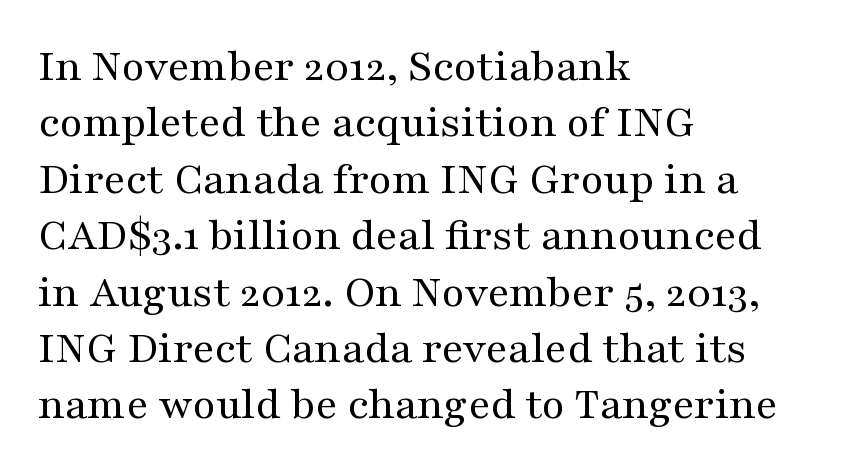
Q: Is the text bold? A: No.
Q: Is the text italic (slanted)? A: No, it is upright.
Q: Is the typeface a serif or a sans-serif typeface? A: Serif.
Q: Is the text underlined? A: No.
Q: How is the paragraph aligned? A: Left-aligned.
Q: Is the spacing between letters normal or unusually wide? A: Normal.
Q: Width (condensed, normal, or wide)? A: Wide.
Q: Stroke contrast? A: Medium.
Q: x-height? A: Medium.
Q: Monospaced? A: No.
